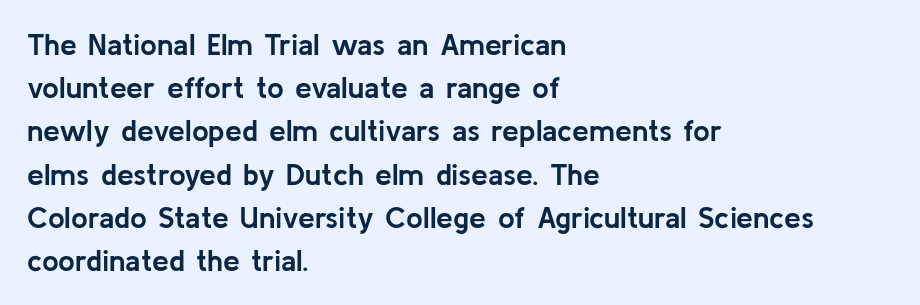
Does the copy run flush right? No — it runs flush left. How are the letters spaced? Ordinarily, with no added tracking. Italic: no, the glyphs are upright roman. Type style note: lacks serifs. The space between consecutive lines is moderate.
